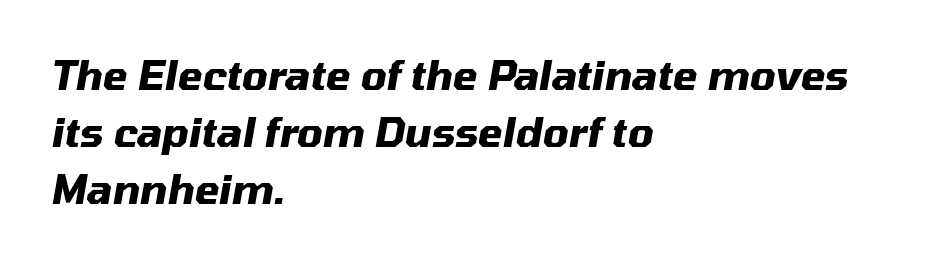
Q: Is the text bold? A: Yes.
Q: Is the text italic (slanted)? A: Yes, it leans right by about 10 degrees.
Q: Is the text underlined? A: No.
Q: How is the paragraph aligned? A: Left-aligned.
Q: Is the spacing between letters normal or unusually wide? A: Normal.
Q: Is the spacing between lines tight, normal or loose? A: Normal.
Q: Width (condensed, normal, or wide)? A: Normal.
Q: Stroke contrast? A: Medium.
Q: x-height? A: Medium.
Q: Monospaced? A: No.
